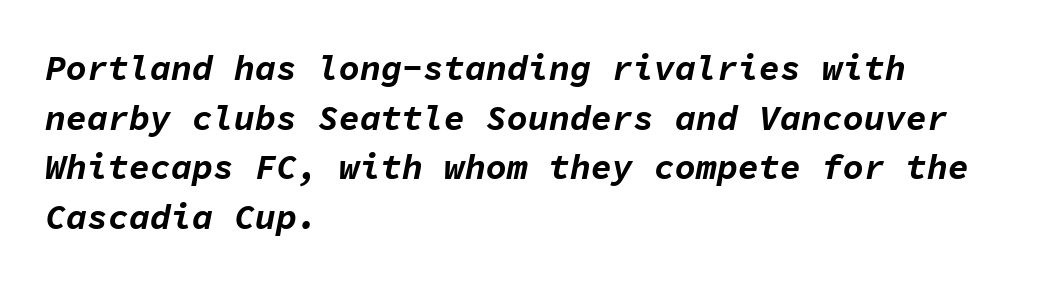
Q: Is the text bold? A: Yes.
Q: Is the text italic (slanted)? A: Yes, it leans right by about 11 degrees.
Q: Is the text underlined? A: No.
Q: How is the paragraph aligned? A: Left-aligned.
Q: Is the spacing between letters normal or unusually wide? A: Normal.
Q: Is the spacing between lines tight, normal or loose? A: Normal.
Q: Width (condensed, normal, or wide)? A: Normal.
Q: Stroke contrast? A: Low.
Q: x-height? A: Medium.
Q: Monospaced? A: Yes.
